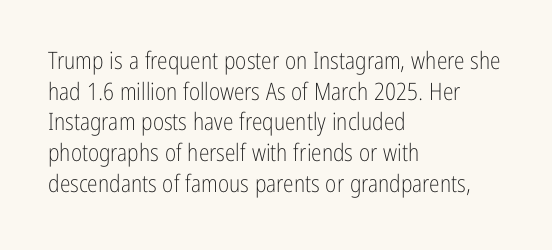
Q: Is the text bold? A: No.
Q: Is the text italic (slanted)? A: No, it is upright.
Q: Is the text underlined? A: No.
Q: How is the paragraph aligned? A: Left-aligned.
Q: Is the spacing between letters normal or unusually wide? A: Normal.
Q: Is the spacing between lines tight, normal or loose? A: Normal.
